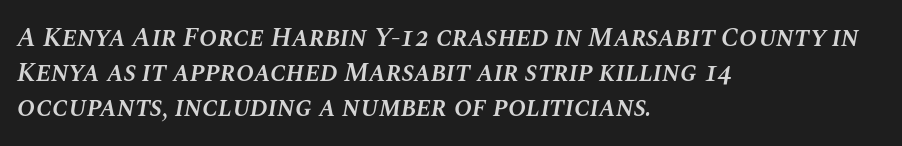
The image shows 27 px text type, italic (leaning right); set left-aligned, normal line spacing (1.29x), normal letter spacing, not underlined.
